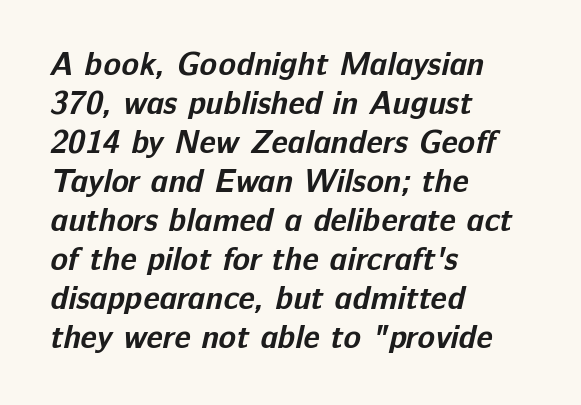
Q: Is the text bold? A: Yes.
Q: Is the typeface a serif or a sans-serif typeface? A: Sans-serif.
Q: Is the text underlined? A: No.
Q: How is the paragraph aligned? A: Left-aligned.
Q: Is the spacing between letters normal or unusually wide? A: Normal.
Q: Width (condensed, normal, or wide)? A: Normal.
Q: Stroke contrast? A: Low.
Q: x-height? A: Medium.
Q: Monospaced? A: No.
